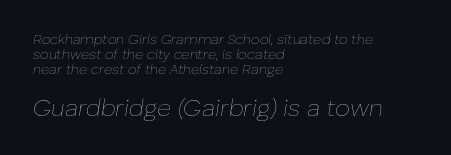
Each line starts at the same left margin while the right side varies. In terms of leading, this rendering errs on the cramped side. The whole block is typeset with a tilt. Tracking value appears to be zero — textbook default spacing.
